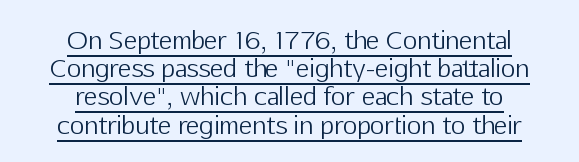
{"italic": "no", "bold": "no", "underline": "yes", "align": "center", "line_spacing": "tight", "line_spacing_ratio": 1.13, "letter_spacing": "normal", "letter_spacing_em": 0.0, "glyph_px": 25}
